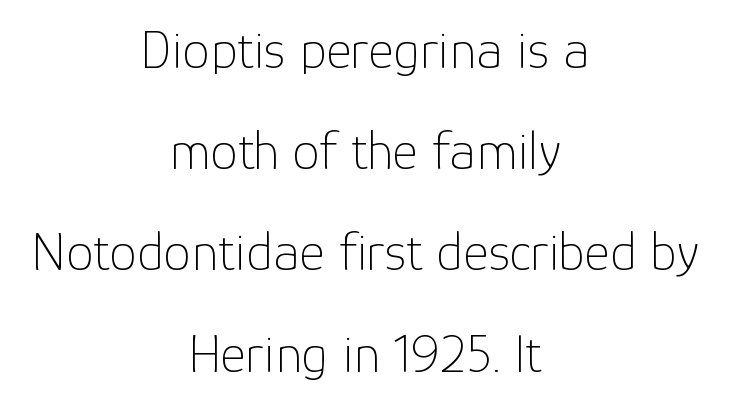
Spacing verdict: proportional, widths tailored to each character. The horizontal fit of the characters is conventional and even. The strip under each line holds only bare page. This sample is center-justified, so both line endings float freely. The letters look calm and open, with moderate or lighter stems.
